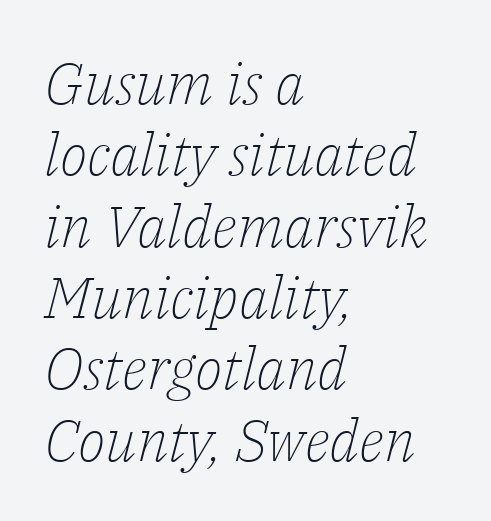
The image shows 58 px light serif type, italic (leaning right); set left-aligned, line spacing 1.23x, normal letter spacing, not underlined; low stroke contrast and a medium x-height.
